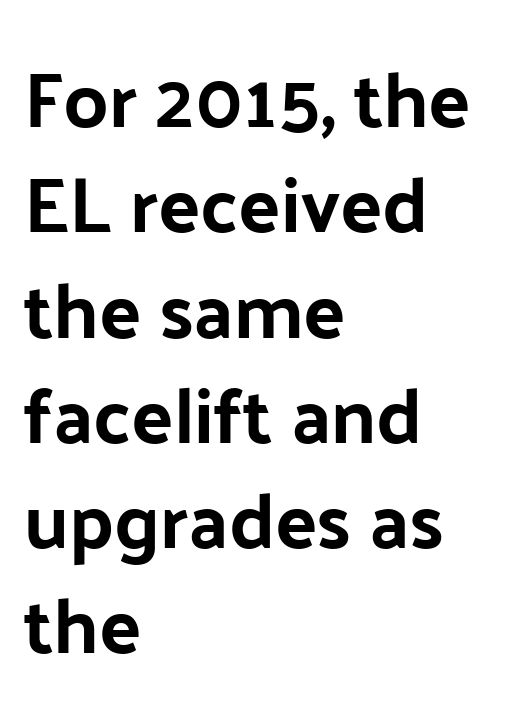
In terms of posture, this sample is upright. Unmarked baselines from the first word to the last. A typesetter would call this zero additional tracking. Plenty of ink on the page — the face is bold.
